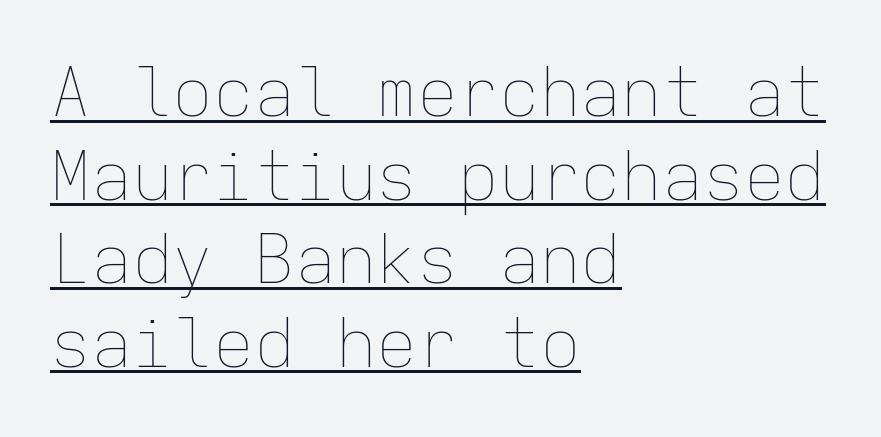
The image shows 68 px thin type, upright, monospaced; set left-aligned, line spacing 1.23x, normal letter spacing, underlined; low stroke contrast and a medium x-height.
